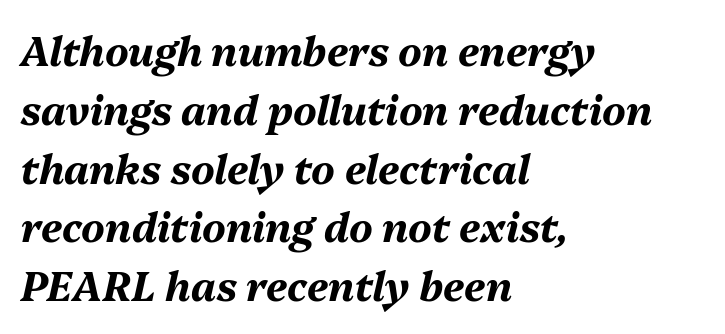
{"italic": "yes", "lean": "right", "slant_degrees": 13, "bold": "yes", "weight": "bold", "width": "normal", "stroke_contrast": "medium", "x_height": "medium", "monospaced": "no", "underline": "no", "align": "left", "line_spacing": "normal", "line_spacing_ratio": 1.47, "letter_spacing": "normal", "letter_spacing_em": 0.0, "glyph_px": 40}
